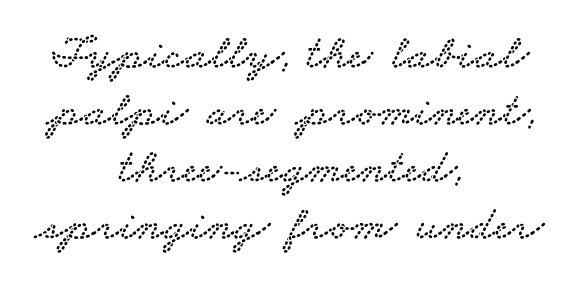
The image shows 49 px wide serif type; set centered, line spacing 1.16x, normal letter spacing, not underlined; low stroke contrast and a small x-height.
